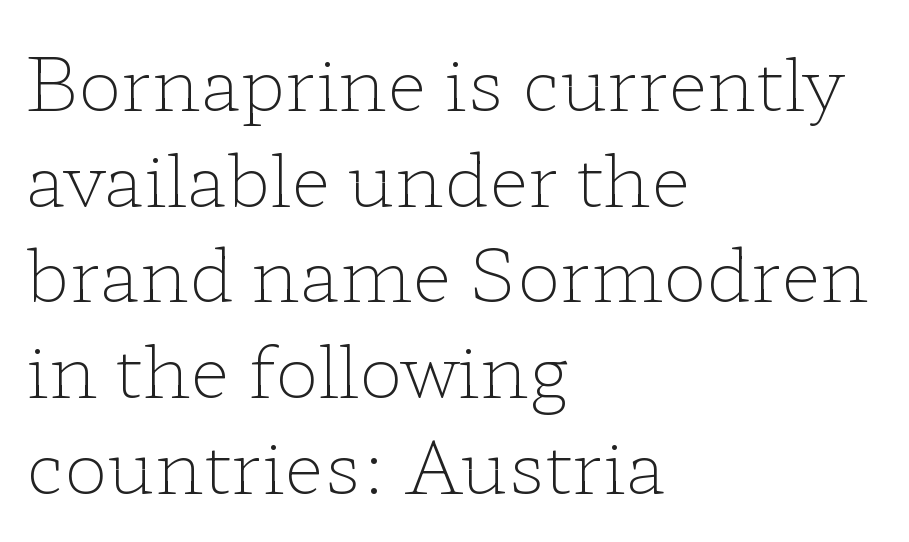
Q: Is the text bold? A: No.
Q: Is the text italic (slanted)? A: No, it is upright.
Q: Is the typeface a serif or a sans-serif typeface? A: Serif.
Q: Is the text underlined? A: No.
Q: How is the paragraph aligned? A: Left-aligned.
Q: Is the spacing between letters normal or unusually wide? A: Normal.
Q: Is the spacing between lines tight, normal or loose? A: Normal.
Q: Width (condensed, normal, or wide)? A: Wide.
Q: Stroke contrast? A: Low.
Q: x-height? A: Medium.
Q: Monospaced? A: No.
